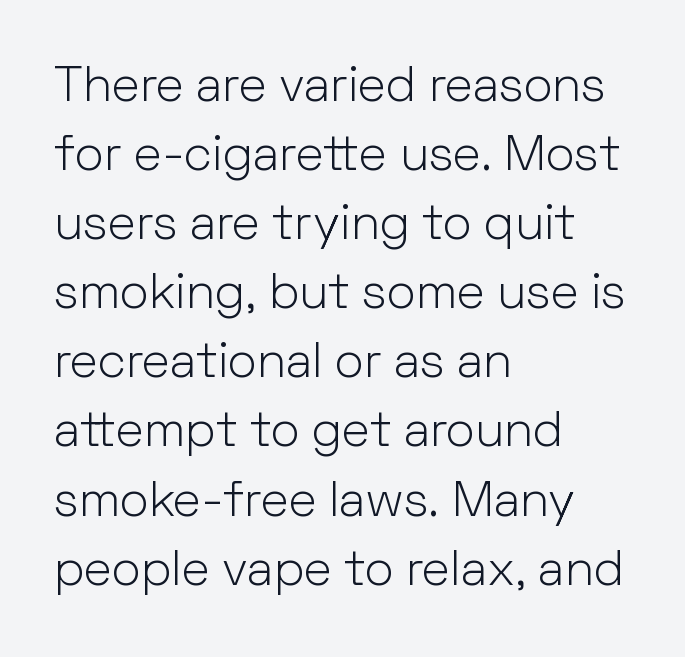
The image shows 49 px light sans-serif type, upright; set left-aligned, normal line spacing (1.41x), normal letter spacing, not underlined; low stroke contrast and a medium x-height.
